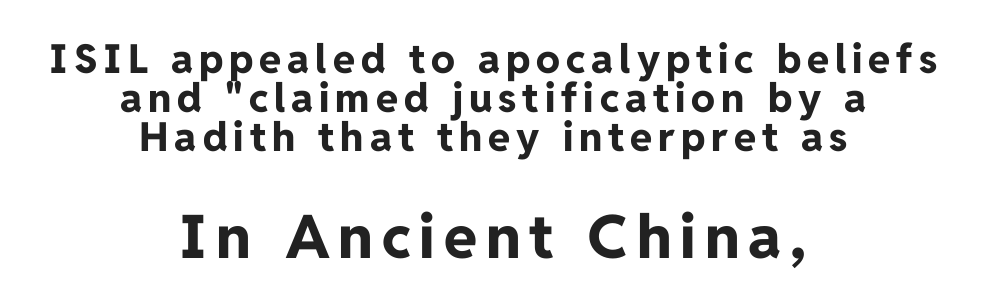
Interline gaps are noticeably narrow in this sample. A typesetter would mark this as roman, not italic. Line starts and ends both wander, symmetrically. These lines are rendered in a variable-pitch font.
